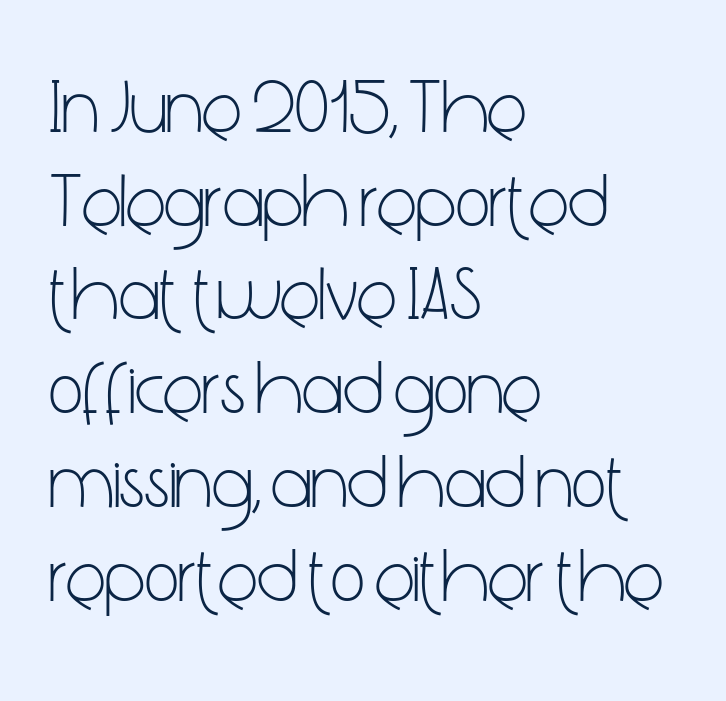
The image shows 75 px light, condensed sans-serif type, upright; set left-aligned, normal line spacing (1.25x), normal letter spacing, not underlined; low stroke contrast and a medium x-height.
